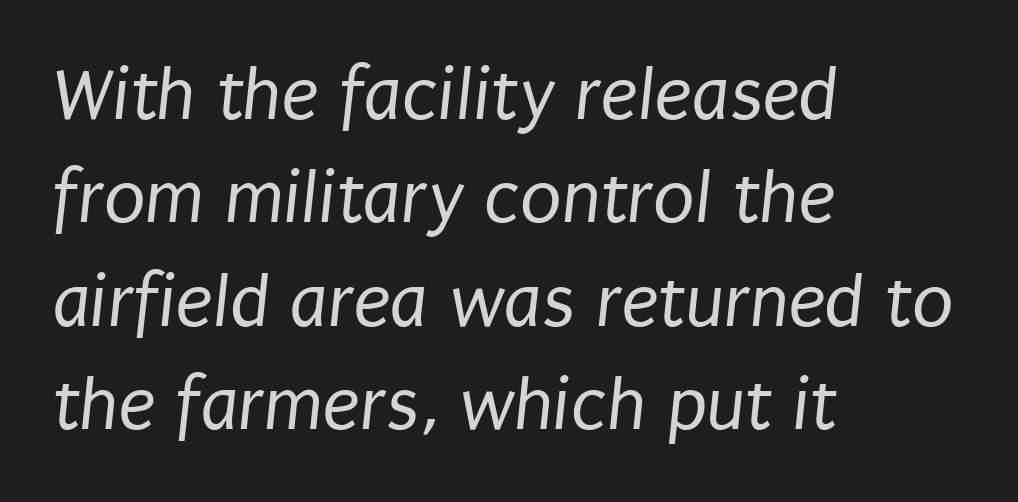
The image shows 76 px regular-weight, condensed sans-serif type; set left-aligned, normal line spacing (1.36x), normal letter spacing, not underlined; low stroke contrast and a large x-height.
